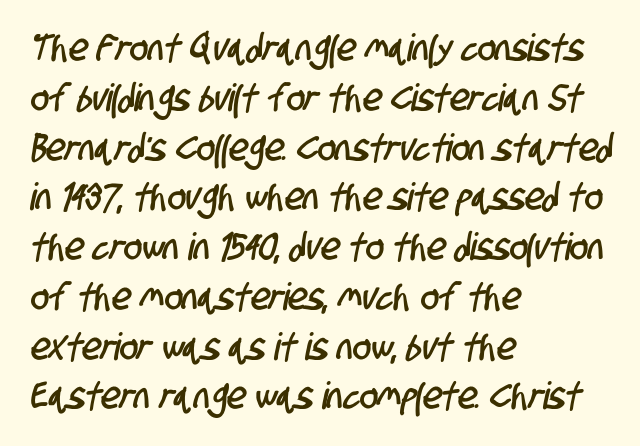
{"serif": "no", "width": "condensed", "stroke_contrast": "low", "x_height": "large", "monospaced": "no", "underline": "no", "align": "left", "line_spacing": "normal", "line_spacing_ratio": 1.31, "letter_spacing": "normal", "letter_spacing_em": 0.0, "glyph_px": 38}
